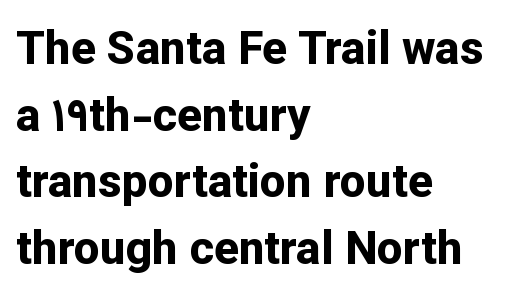
What's the leading like? Ordinary, nothing unusual. You can tell it's not italic because the verticals are truly vertical. Teacher's note: observe the even left margin — that is flush-left alignment. A bare baseline throughout the passage. Notice how thick the strokes are: this is what a full bold looks like.
